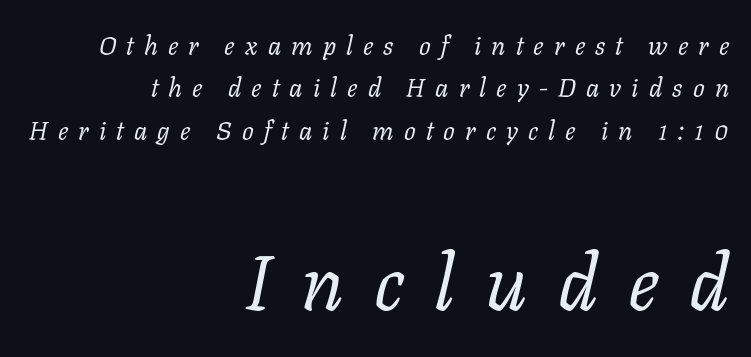
The image shows 78 px regular-weight serif type, italic (leaning right); set right-aligned, normal line spacing (1.63x), unusually wide letter spacing (+0.39 em), not underlined; the second (bottom) block is 3.0x larger; low stroke contrast and a medium x-height.
